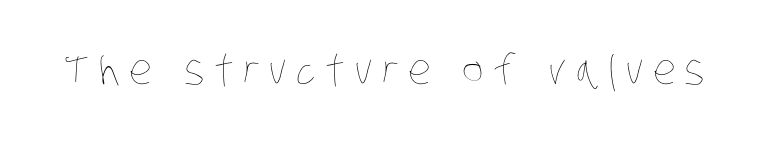
Q: Is the text bold? A: No.
Q: Is the text underlined? A: No.
Q: Is the spacing between letters normal or unusually wide? A: Unusually wide.
Q: Width (condensed, normal, or wide)? A: Condensed.
Q: Stroke contrast? A: Low.
Q: x-height? A: Large.
Q: Monospaced? A: No.
